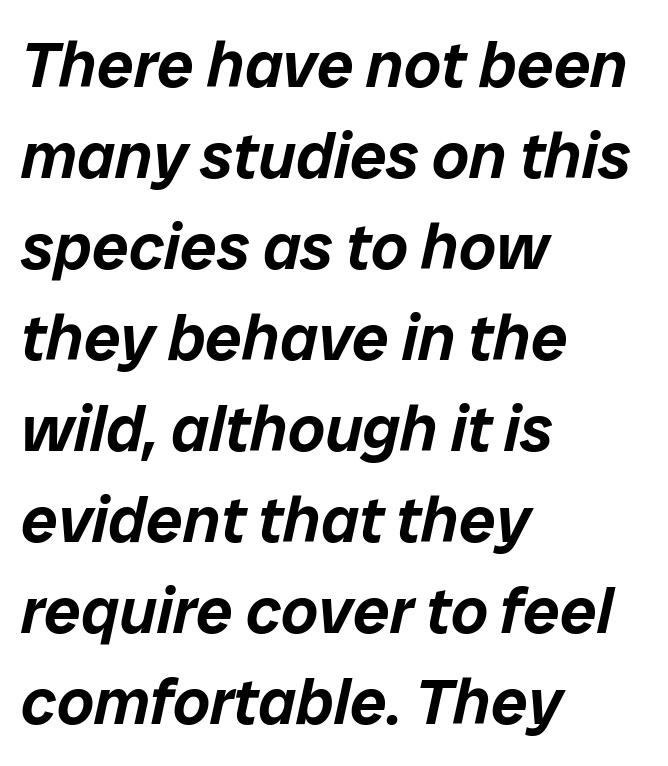
The image shows 65 px text type, italic (leaning right); set left-aligned, normal line spacing (1.4x), normal letter spacing, not underlined; low stroke contrast and a medium x-height.
